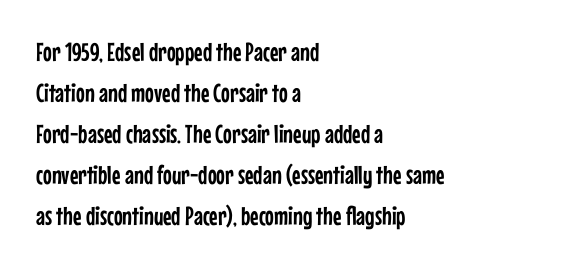
{"italic": "no", "underline": "no", "align": "left", "line_spacing": "normal", "line_spacing_ratio": 1.58, "letter_spacing": "normal", "letter_spacing_em": 0.0, "glyph_px": 26}
